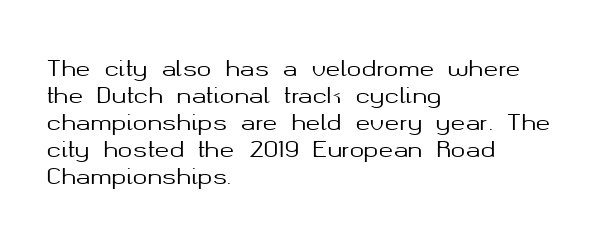
Q: Is the text italic (slanted)? A: No, it is upright.
Q: Is the text underlined? A: No.
Q: How is the paragraph aligned? A: Left-aligned.
Q: Is the spacing between letters normal or unusually wide? A: Normal.
